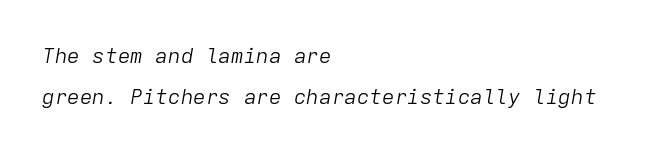
Baseline-to-baseline distance is far greater than the letter height. No heavy texture on the line: the type isn't bold. The gap between lines stays unmarked. The line texture is even and compact thanks to regular tracking. All the whitespace from short lines collects on the right.
